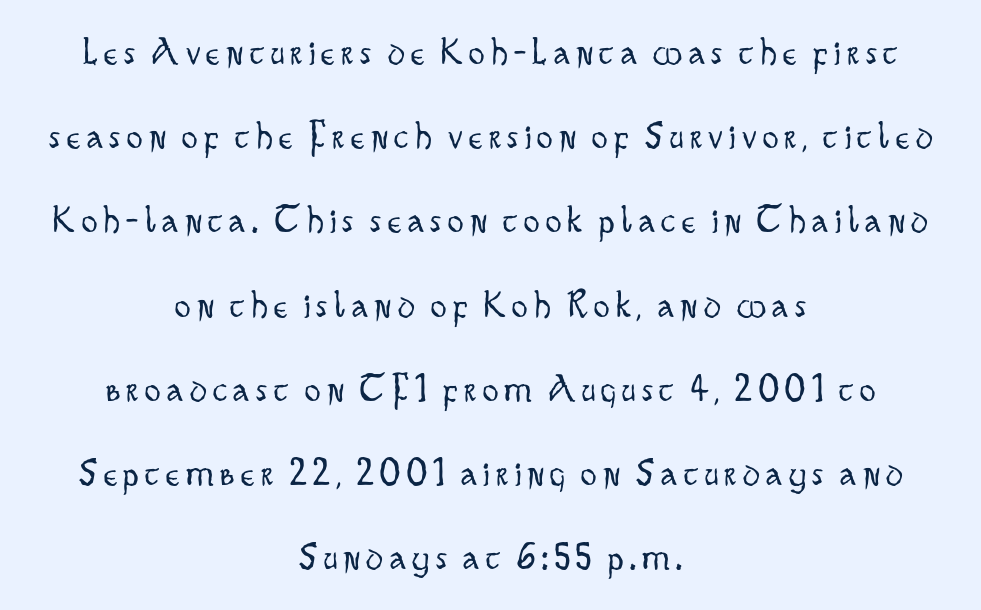
The baseline area is clear. Serifs: no, the terminals of the letterforms are clean. Upright lettering throughout. The face used here is proportionally spaced, like ordinary book or web type. Each stroke keeps to a modest, everyday thickness or less.
